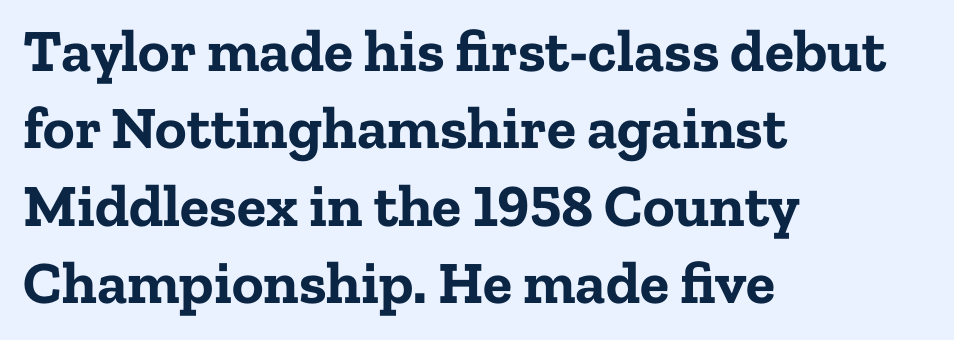
Evenly set lines give the paragraph a standard silhouette. The passage is arranged the way most books set body copy — flush left. Character widths vary here, with narrow letters taking less room than wide ones. Little horizontal feet cap the strokes, marking this as serif type.
